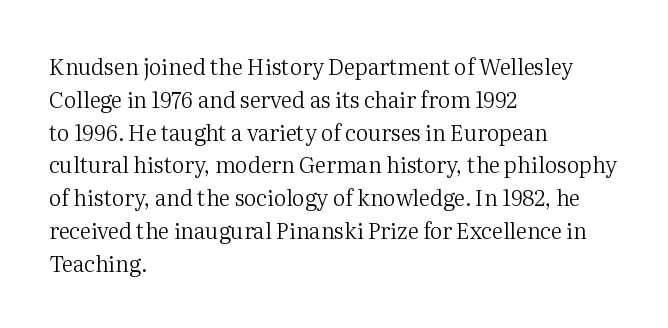
Q: Is the text bold? A: No.
Q: Is the text italic (slanted)? A: No, it is upright.
Q: Is the text underlined? A: No.
Q: How is the paragraph aligned? A: Left-aligned.
Q: Is the spacing between letters normal or unusually wide? A: Normal.
Q: Is the spacing between lines tight, normal or loose? A: Normal.
